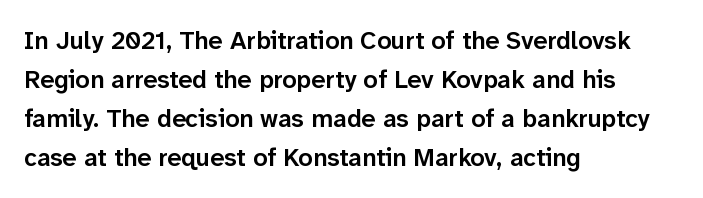
Nope, not italic — everything's standing straight. Semibold letterforms, between regular and bold. A typesetter would call this leading conventional body-copy spacing. Any mark beneath the type? The region is blank. The rendering anchors every line to the left-hand side. Letter spacing: default.
